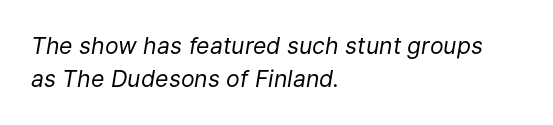
Nothing unusual about the tracking: characters are spaced as the font intends. Think standard paragraph weight, or any step lighter than that. Visually the block forms a straight wall on the left and a jagged coastline on the right. The space directly below the letters is spotless. The line-height multiplier appears to be the usual default. Italic: yes, the glyphs are oblique.
